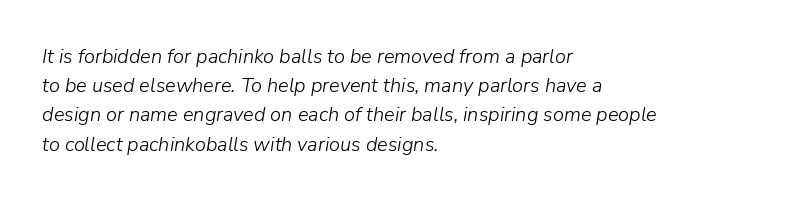
The image shows 20 px text type, italic (leaning right); set left-aligned, normal line spacing (1.46x), normal letter spacing, not underlined.
